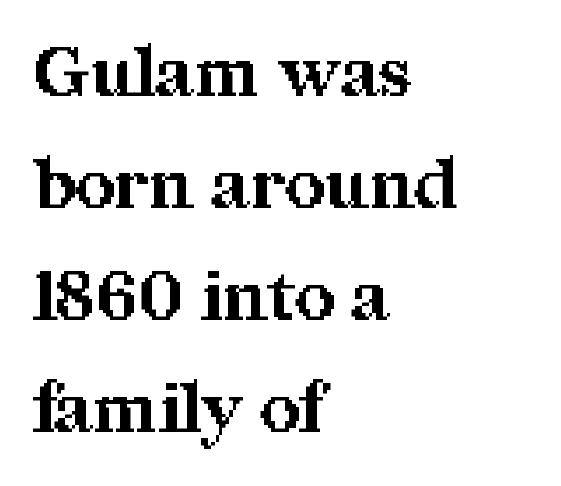
{"serif": "yes", "italic": "no", "bold": "yes", "weight": "bold", "width": "normal", "stroke_contrast": "medium", "x_height": "medium", "monospaced": "no", "underline": "no", "align": "left", "line_spacing": "normal", "line_spacing_ratio": 1.6, "letter_spacing": "normal", "letter_spacing_em": 0.0, "glyph_px": 70}
